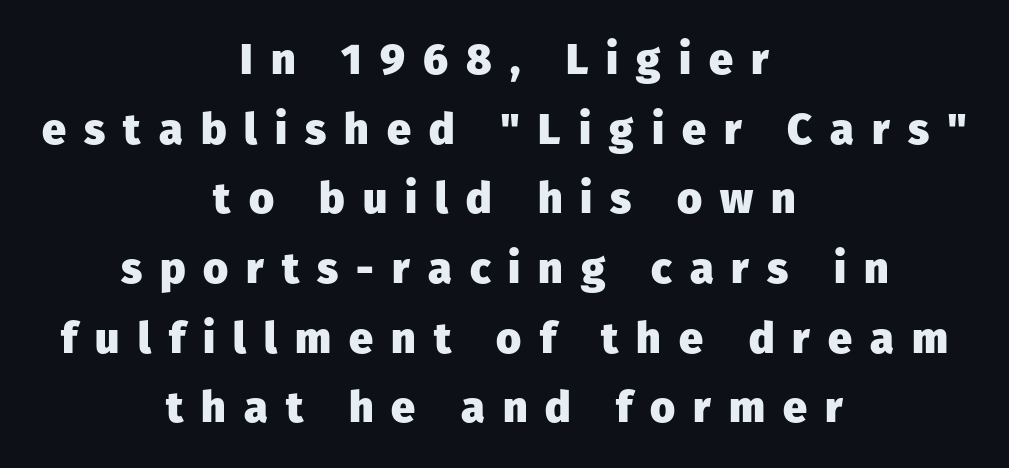
Q: Is the text bold? A: Yes.
Q: Is the text italic (slanted)? A: No, it is upright.
Q: Is the typeface a serif or a sans-serif typeface? A: Sans-serif.
Q: Is the text underlined? A: No.
Q: How is the paragraph aligned? A: Centered.
Q: Is the spacing between letters normal or unusually wide? A: Unusually wide.
Q: Is the spacing between lines tight, normal or loose? A: Normal.
Q: Width (condensed, normal, or wide)? A: Normal.
Q: Stroke contrast? A: Low.
Q: x-height? A: Medium.
Q: Monospaced? A: No.
